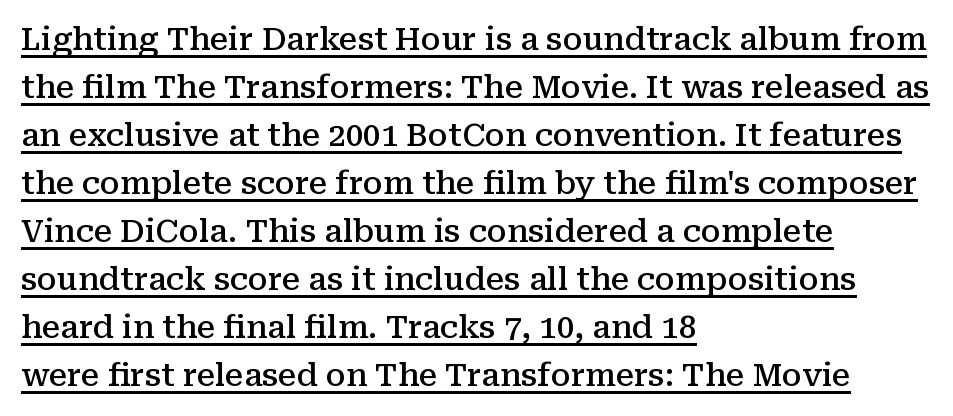
{"serif": "yes", "italic": "no", "bold": "semi", "weight": "semibold", "width": "normal", "stroke_contrast": "medium", "x_height": "medium", "monospaced": "no", "underline": "yes", "align": "left", "line_spacing": "normal", "line_spacing_ratio": 1.55, "letter_spacing": "normal", "letter_spacing_em": 0.0, "glyph_px": 31}
